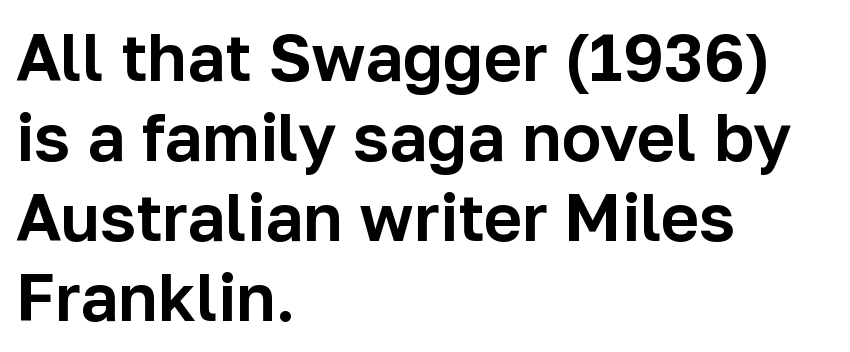
The image shows 66 px sans-serif type, upright; set left-aligned, line spacing 1.21x, normal letter spacing, not underlined; low stroke contrast and a medium x-height.
